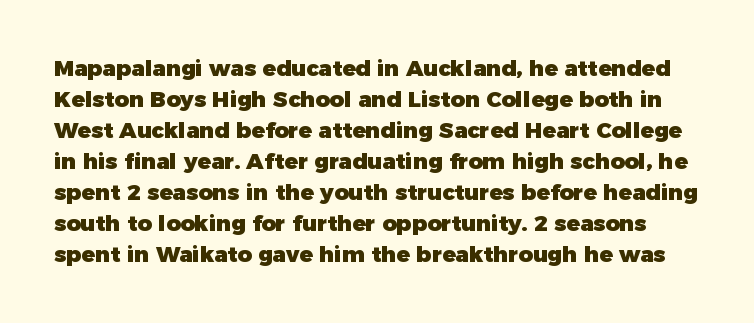
Q: Is the text bold? A: Yes.
Q: Is the text italic (slanted)? A: No, it is upright.
Q: Is the text underlined? A: No.
Q: Is the spacing between letters normal or unusually wide? A: Normal.
Q: Is the spacing between lines tight, normal or loose? A: Normal.
